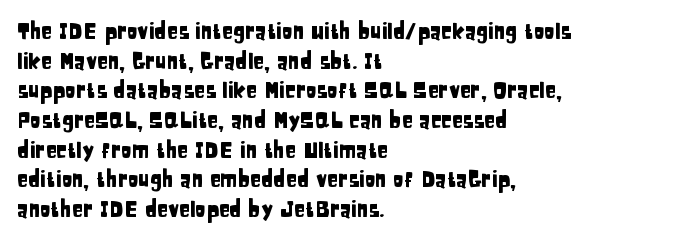
Q: Is the text italic (slanted)? A: No, it is upright.
Q: Is the text underlined? A: No.
Q: How is the paragraph aligned? A: Left-aligned.
Q: Is the spacing between letters normal or unusually wide? A: Normal.
Q: Is the spacing between lines tight, normal or loose? A: Normal.
